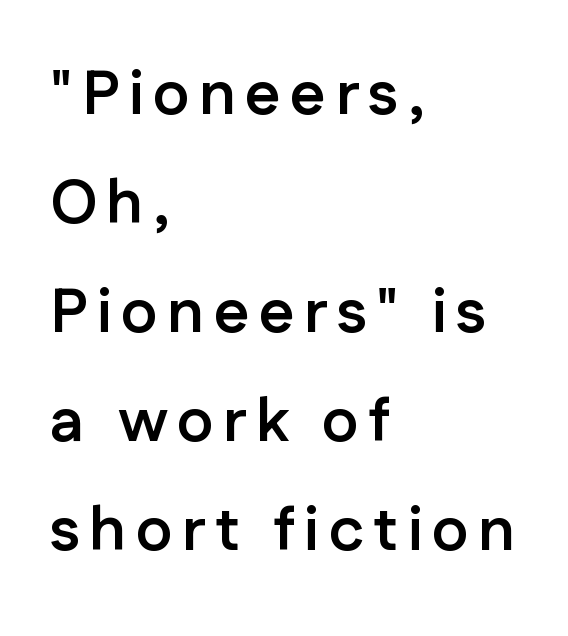
{"serif": "no", "italic": "no", "bold": "yes", "weight": "semibold", "width": "normal", "stroke_contrast": "low", "x_height": "medium", "monospaced": "no", "underline": "no", "align": "left", "line_spacing_ratio": 1.76, "glyph_px": 62}
